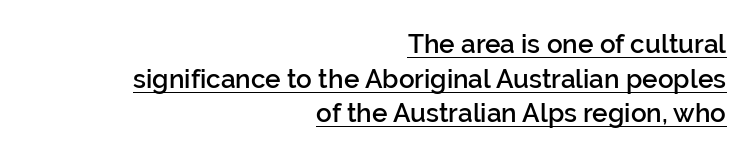
Q: Is the text bold? A: Semi-bold.
Q: Is the text italic (slanted)? A: No, it is upright.
Q: Is the text underlined? A: Yes.
Q: How is the paragraph aligned? A: Right-aligned.
Q: Is the spacing between letters normal or unusually wide? A: Normal.
Q: Is the spacing between lines tight, normal or loose? A: Normal.
